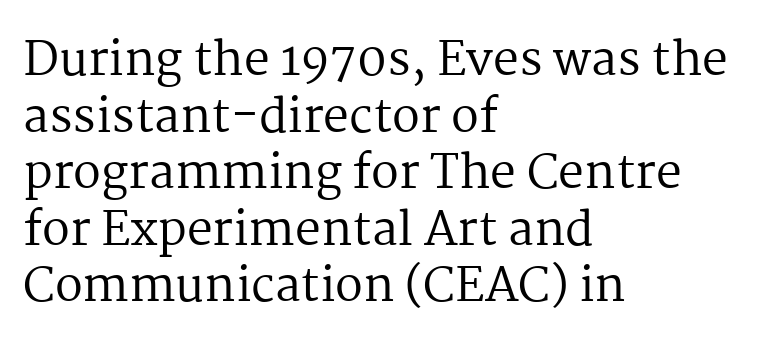
{"serif": "yes", "italic": "no", "bold": "no", "weight": "regular", "width": "normal", "stroke_contrast": "medium", "x_height": "medium", "monospaced": "no", "underline": "no", "align": "left", "line_spacing_ratio": 1.23, "letter_spacing": "normal", "letter_spacing_em": 0.0, "glyph_px": 46}
